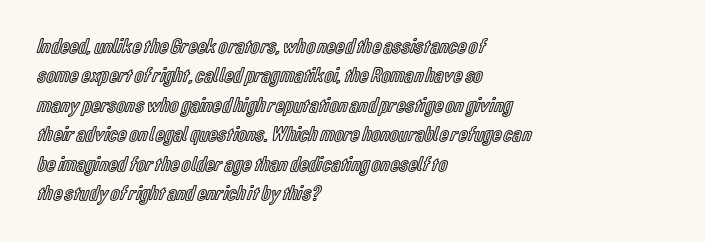
Q: Is the text italic (slanted)? A: Yes.
Q: Is the text underlined? A: No.
Q: How is the paragraph aligned? A: Left-aligned.
Q: Is the spacing between letters normal or unusually wide? A: Normal.
Q: Is the spacing between lines tight, normal or loose? A: Normal.
